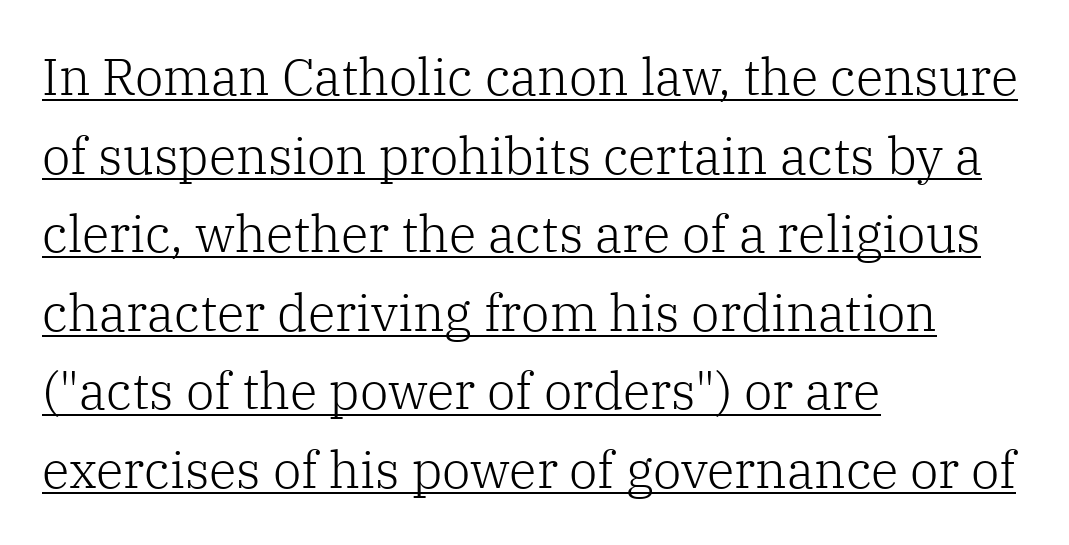
Compared with a centered layout, this one pins lines to the left instead. The vertical gap from one line to the next is medium. These lines are rendered in a variable-pitch font. Is the type heavy? It reads as light-to-regular instead. Quick note: not italic, upright.
